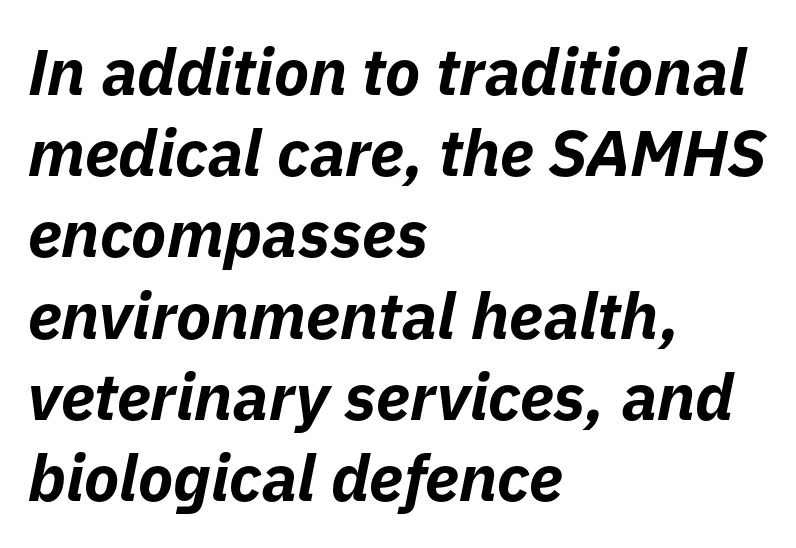
{"italic": "yes", "lean": "right", "slant_degrees": 11, "bold": "yes", "weight": "bold", "width": "normal", "stroke_contrast": "low", "x_height": "medium", "monospaced": "no", "underline": "no", "align": "left", "line_spacing": "normal", "line_spacing_ratio": 1.25, "letter_spacing": "normal", "letter_spacing_em": 0.0, "glyph_px": 65}
